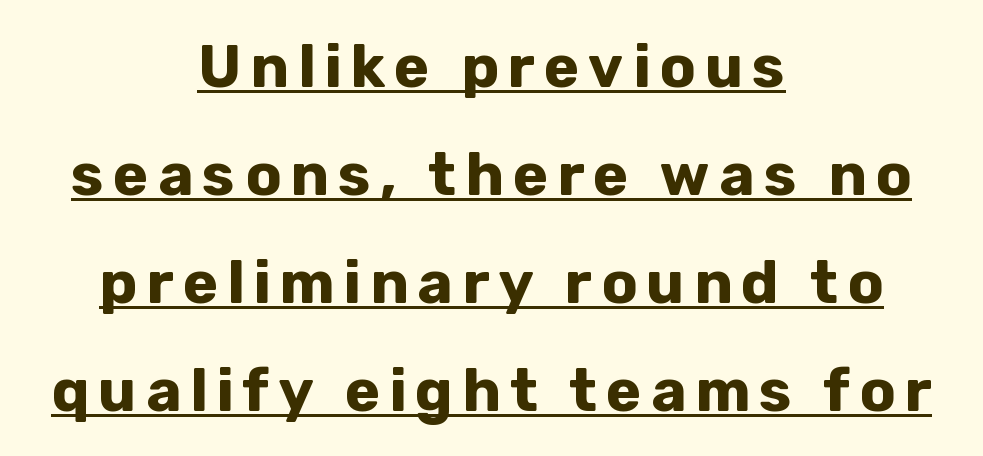
Caption: bold face, heavy strokes. Nope, not italic — everything's standing straight. Letterform terminals end flat and unadorned throughout the passage. These characters rest on top of a visible drawn line. Horizontally, the lines are justified to the midpoint only.
